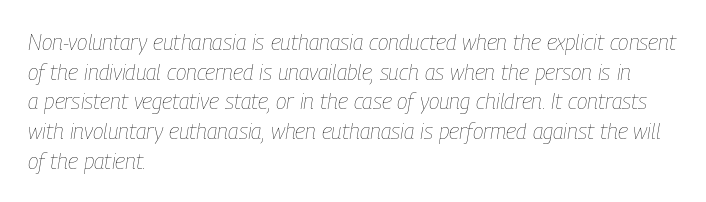
The image shows 22 px text type, italic (leaning right); set left-aligned, normal line spacing (1.35x), normal letter spacing, not underlined.
